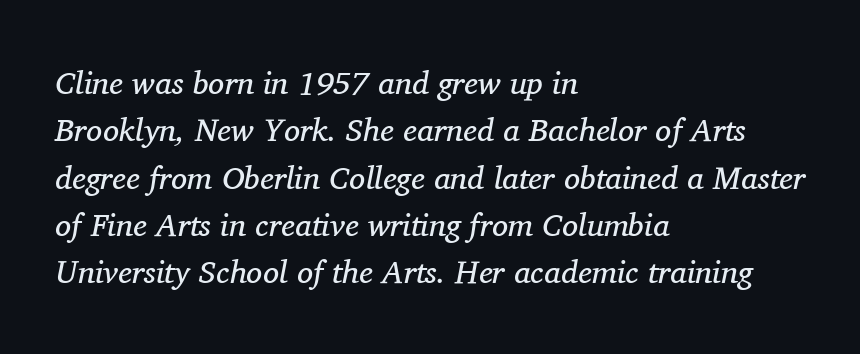
Stems and bowls with no extra thickness — not bold. Regarding serifs, this sample has them. You could not count columns in this text — the font is proportionally spaced. Notice how the passage keeps a crisp vertical edge on the left only. This sample uses an oblique cut, with every glyph tilted off the vertical.
